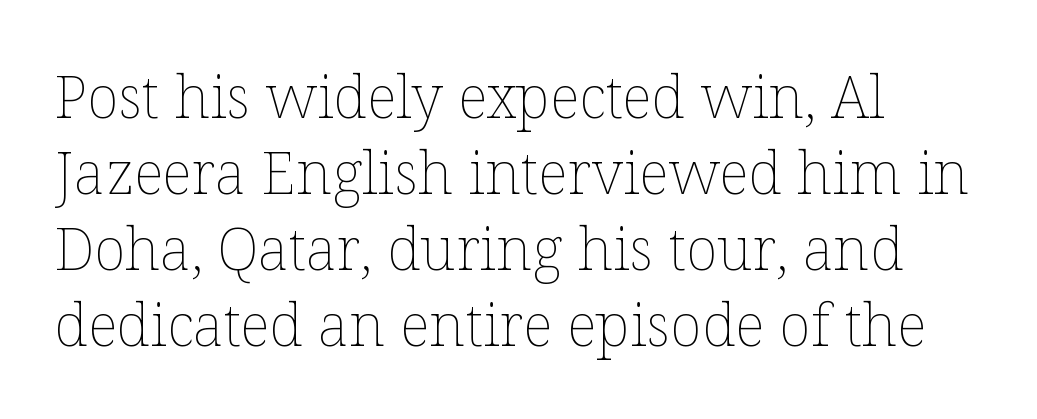
{"italic": "no", "bold": "no", "weight": "thin", "width": "normal", "stroke_contrast": "low", "x_height": "medium", "monospaced": "no", "underline": "no", "align": "left", "line_spacing": "normal", "line_spacing_ratio": 1.29, "letter_spacing": "normal", "letter_spacing_em": 0.0, "glyph_px": 59}
